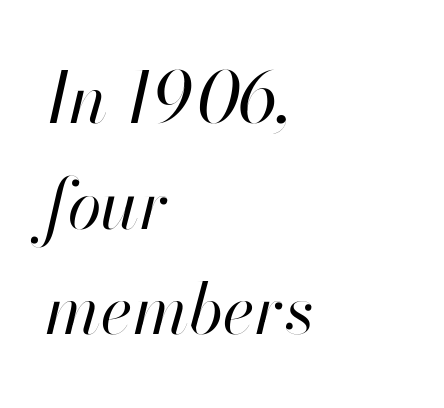
{"italic": "yes", "lean": "right", "slant_degrees": 13, "bold": "no", "weight": "regular", "width": "normal", "stroke_contrast": "high", "x_height": "small", "monospaced": "no", "underline": "no", "align": "left", "line_spacing": "normal", "line_spacing_ratio": 1.53, "letter_spacing": "normal", "letter_spacing_em": 0.0, "glyph_px": 69}
